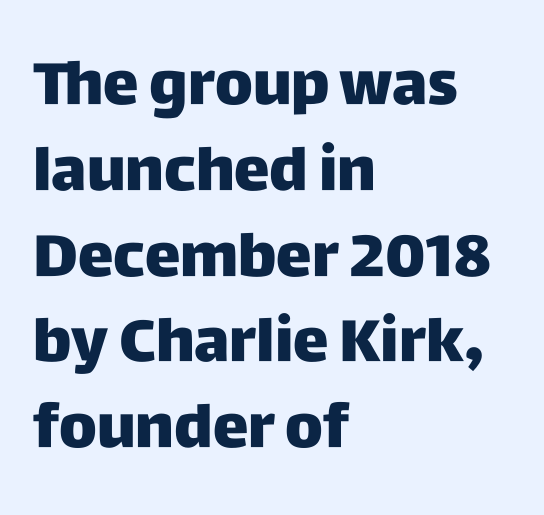
The gap between lines stays unmarked. The strokes are fattened all the way to bold. The passage is arranged the way most books set body copy — flush left. Notice how the stems are strictly vertical — no italics here.
